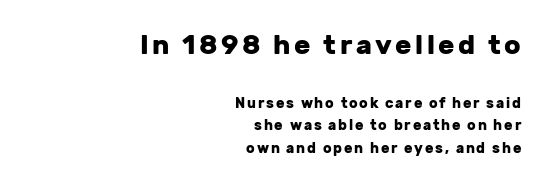
These two chunks differ in scale, with the top chunk taking the larger measure. Plenty of ink on the page — the face is bold. The ragged edge is on the left, which tells us the setting is flush right. The lettering stays uniformly vertical, giving the passage a roman look.
